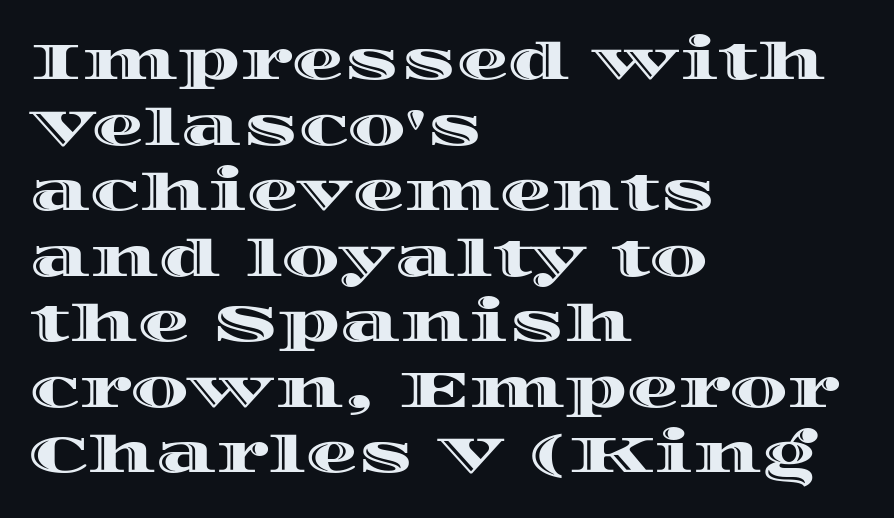
{"italic": "no", "width": "wide", "x_height": "large", "monospaced": "no", "underline": "no", "align": "left", "line_spacing": "normal", "line_spacing_ratio": 1.26, "letter_spacing": "normal", "letter_spacing_em": 0.0, "glyph_px": 52}
